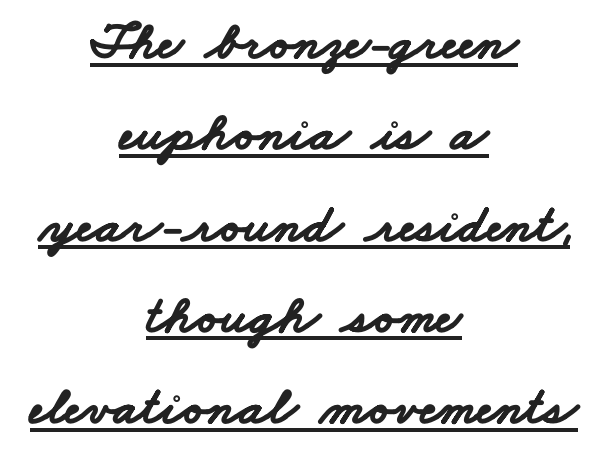
{"serif": "no", "bold": "yes", "weight": "bold", "width": "wide", "stroke_contrast": "low", "x_height": "small", "monospaced": "no", "underline": "yes", "align": "center", "line_spacing": "normal", "line_spacing_ratio": 1.69, "letter_spacing": "normal", "letter_spacing_em": 0.0, "glyph_px": 54}
